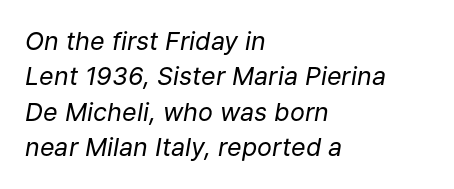
{"italic": "yes", "lean": "right", "slant_degrees": 9, "bold": "no", "underline": "no", "align": "left", "line_spacing": "normal", "line_spacing_ratio": 1.42, "letter_spacing": "normal", "letter_spacing_em": 0.0, "glyph_px": 25}
